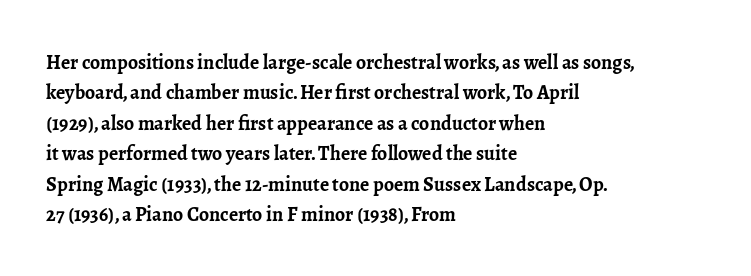
{"italic": "no", "bold": "yes", "underline": "no", "align": "left", "line_spacing": "normal", "line_spacing_ratio": 1.52, "letter_spacing": "normal", "letter_spacing_em": 0.0, "glyph_px": 20}
